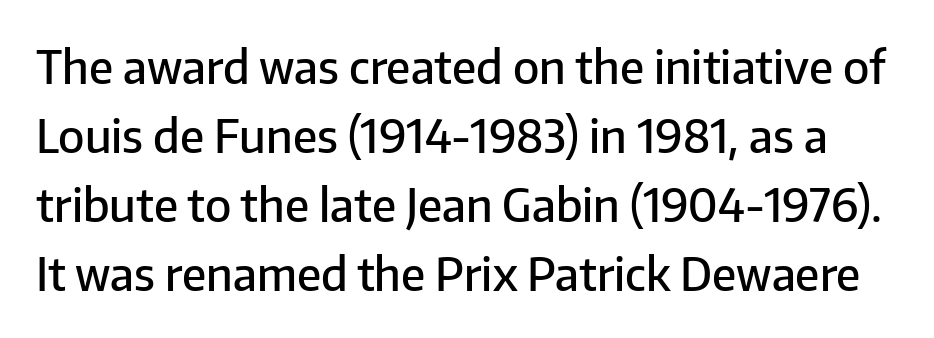
{"serif": "no", "italic": "no", "bold": "semi", "weight": "semibold", "width": "normal", "stroke_contrast": "low", "x_height": "medium", "monospaced": "no", "underline": "no", "line_spacing": "normal", "line_spacing_ratio": 1.5, "letter_spacing": "normal", "letter_spacing_em": 0.0, "glyph_px": 46}
